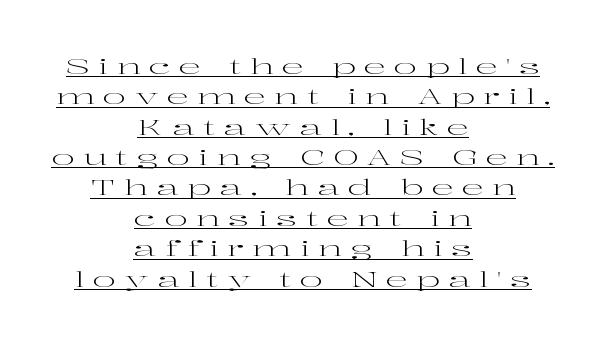
{"italic": "no", "bold": "no", "underline": "yes", "align": "center", "line_spacing": "normal", "line_spacing_ratio": 1.38, "letter_spacing": "wide", "letter_spacing_em": 0.39, "glyph_px": 22}
